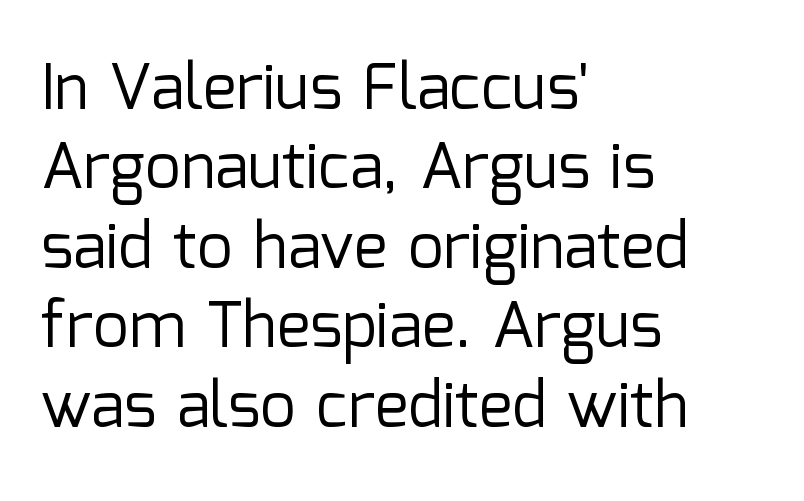
Q: Is the text bold? A: No.
Q: Is the text italic (slanted)? A: No, it is upright.
Q: Is the typeface a serif or a sans-serif typeface? A: Sans-serif.
Q: Is the text underlined? A: No.
Q: How is the paragraph aligned? A: Left-aligned.
Q: Is the spacing between letters normal or unusually wide? A: Normal.
Q: Is the spacing between lines tight, normal or loose? A: Normal.
Q: Width (condensed, normal, or wide)? A: Normal.
Q: Stroke contrast? A: Low.
Q: x-height? A: Medium.
Q: Monospaced? A: No.
